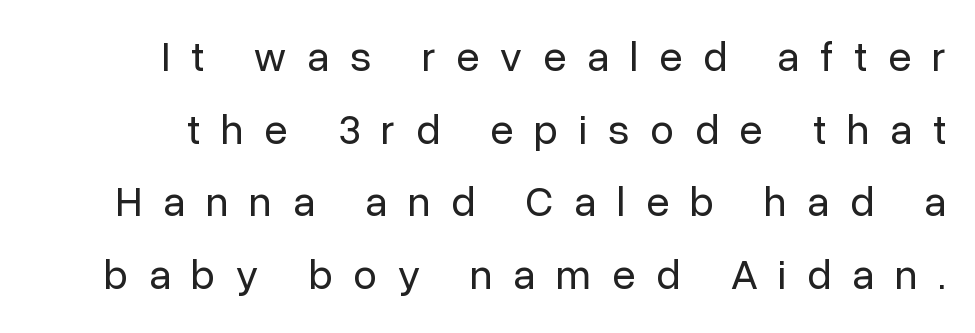
{"serif": "no", "italic": "no", "bold": "no", "weight": "regular", "width": "normal", "stroke_contrast": "low", "x_height": "medium", "monospaced": "no", "underline": "no", "line_spacing_ratio": 1.73, "letter_spacing": "wide", "letter_spacing_em": 0.5, "glyph_px": 42}
